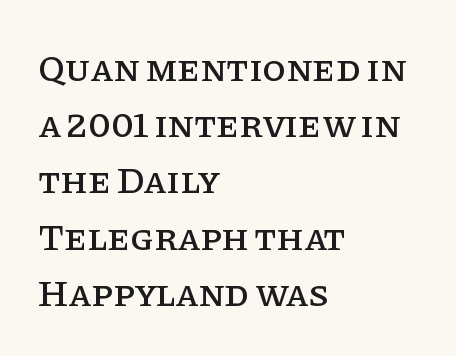
{"serif": "yes", "italic": "no", "width": "normal", "stroke_contrast": "low", "x_height": "large", "monospaced": "no", "underline": "no", "align": "left", "line_spacing": "normal", "line_spacing_ratio": 1.48, "letter_spacing": "normal", "letter_spacing_em": 0.0, "glyph_px": 38}
